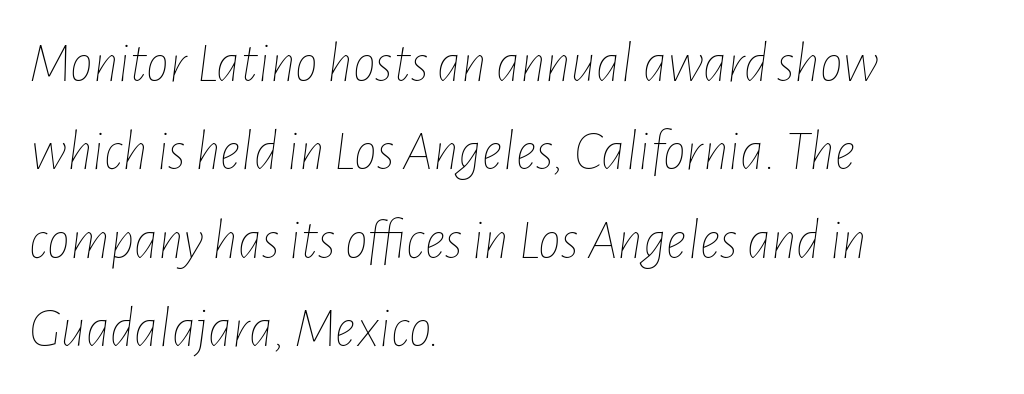
{"italic": "yes", "lean": "right", "slant_degrees": 7, "bold": "no", "weight": "thin", "width": "condensed", "stroke_contrast": "low", "x_height": "medium", "monospaced": "no", "underline": "no", "align": "left", "line_spacing": "normal", "line_spacing_ratio": 1.55, "letter_spacing": "normal", "letter_spacing_em": 0.0, "glyph_px": 57}
